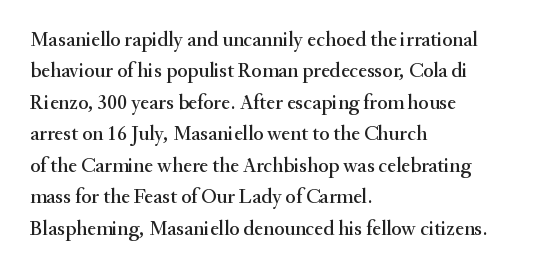
Unmarked baselines from the first word to the last. Every character sits straight up, as roman type does. The lines in this sample share a left origin and differ only in where they stop. Summary of vertical rhythm: regular, with standard interline spacing. Inter-character spacing is left at the font's built-in metrics.
